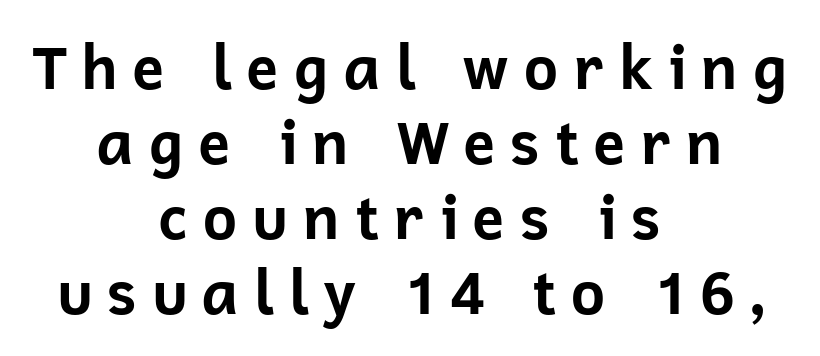
The image shows 60 px bold sans-serif type, upright; set centered, normal line spacing (1.25x), unusually wide letter spacing (+0.22 em), not underlined; low stroke contrast and a medium x-height.
